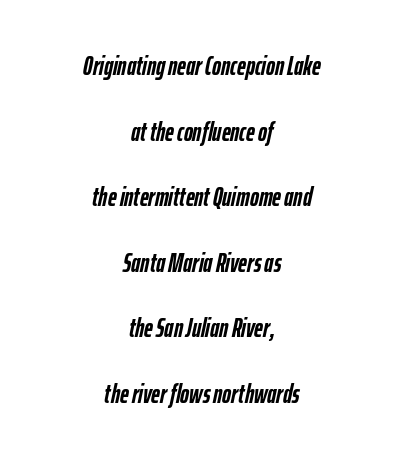
Nobody drew a line under any word here. A full-strength bold gives these letters their thick strokes. Does the leading feel generous? Absolutely, it's lavish. Nobody touched the tracking dial on this one. These lines were composed using italics. Is the block centered? Yes — each line is placed symmetrically about the middle.
